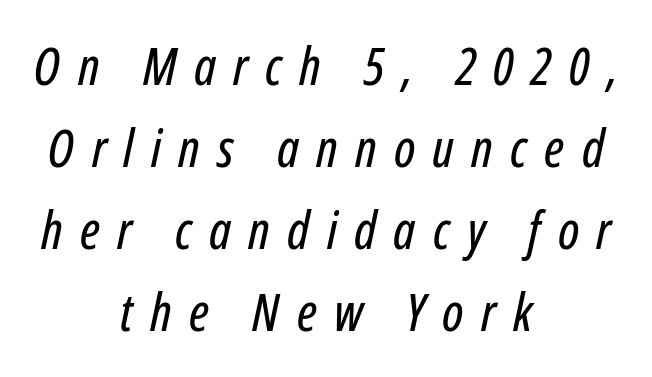
The string is rendered with underlining switched off. The letters are spread apart with noticeably loose tracking. Horizontally, the lines are justified to the midpoint only. The face used here is proportionally spaced, like ordinary book or web type. The leading is moderate, giving the passage an even texture. Is the type slanted? Yes — the strokes lean at a clear angle.
